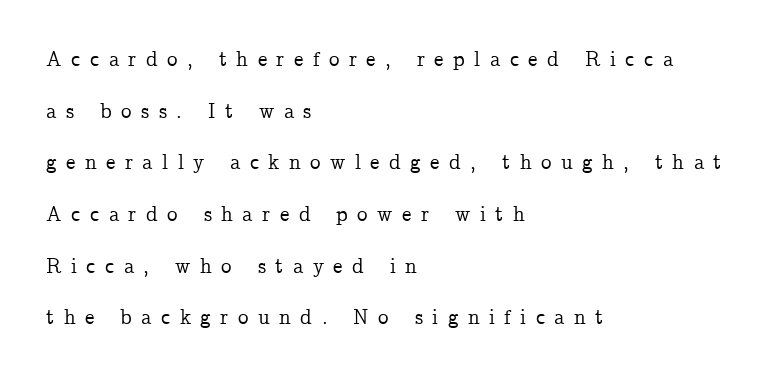
The image shows 21 px text type, upright; set left-aligned, loose line spacing (2.46x), unusually wide letter spacing (+0.45 em), not underlined.
